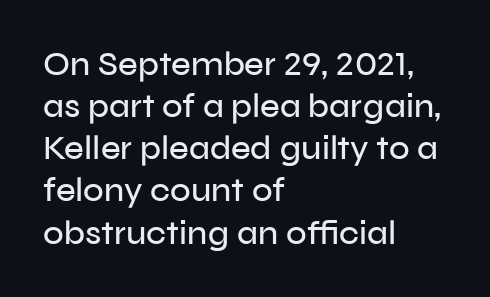
{"serif": "no", "italic": "no", "width": "normal", "stroke_contrast": "low", "x_height": "medium", "monospaced": "no", "underline": "no", "align": "left", "line_spacing_ratio": 1.24, "letter_spacing": "normal", "letter_spacing_em": 0.0, "glyph_px": 34}
